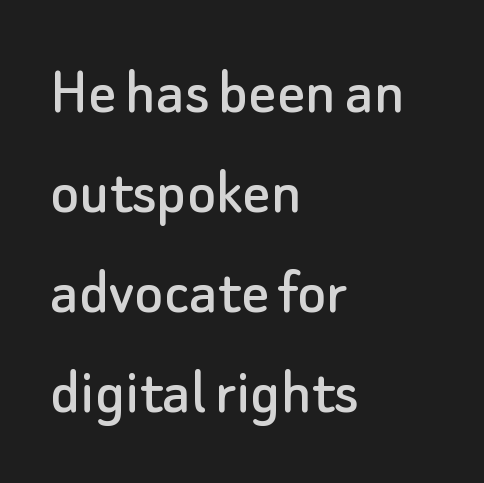
{"serif": "no", "italic": "no", "width": "normal", "stroke_contrast": "low", "x_height": "small", "monospaced": "no", "underline": "no", "align": "left", "line_spacing": "normal", "line_spacing_ratio": 1.47, "letter_spacing": "normal", "letter_spacing_em": 0.0, "glyph_px": 68}
